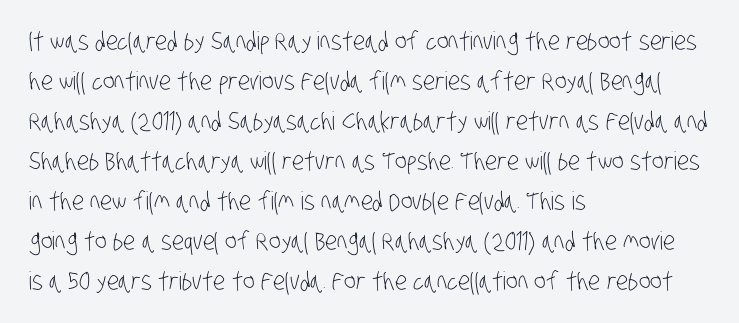
{"bold": "no", "underline": "no", "align": "left", "line_spacing": "normal", "line_spacing_ratio": 1.6, "letter_spacing": "normal", "letter_spacing_em": 0.0, "glyph_px": 25}
